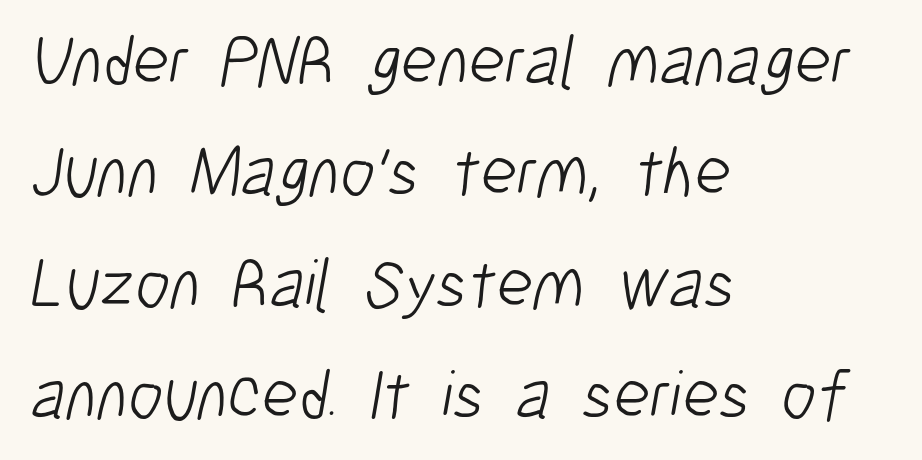
The space between consecutive lines is moderate. Each stroke keeps to a modest, everyday thickness or less. These lines are composed in type without serifs. Horizontally, the lines are justified to the leading edge only. Look at the tracking — it's just the regular setting, nothing added. Underlining? Definitely not there.
